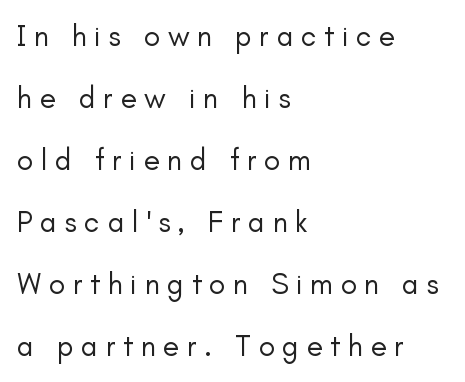
{"serif": "no", "italic": "no", "bold": "no", "weight": "regular", "width": "normal", "stroke_contrast": "low", "x_height": "small", "monospaced": "no", "underline": "no", "align": "left", "line_spacing": "loose", "line_spacing_ratio": 2.07, "letter_spacing": "wide", "letter_spacing_em": 0.25, "glyph_px": 30}
